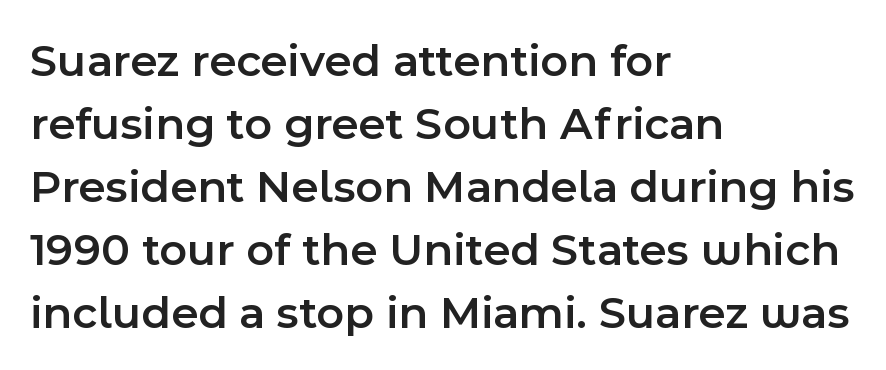
How are the letters spaced? Ordinarily, with no added tracking. Heft: intermediate — a semibold. Serifs: no, the terminals of the letterforms are clean. The letters advance in unequal steps, a hallmark of proportional type.
